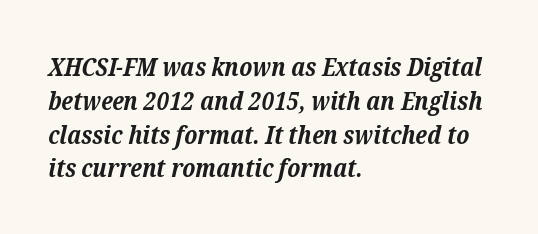
{"italic": "yes", "lean": "right", "slant_degrees": 12, "bold": "yes", "underline": "no", "align": "left", "line_spacing": "normal", "line_spacing_ratio": 1.3, "letter_spacing": "normal", "letter_spacing_em": 0.0, "glyph_px": 26}
